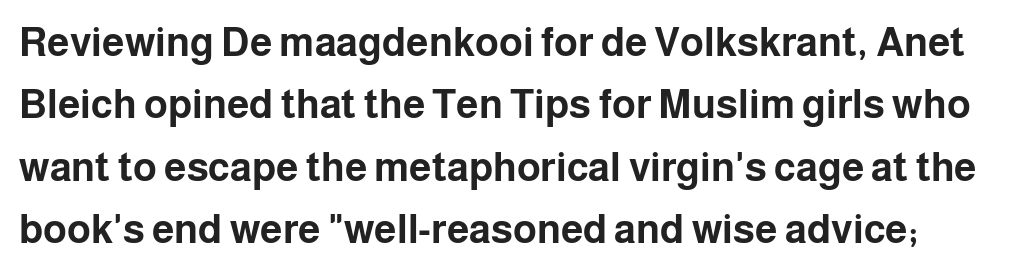
Q: Is the text bold? A: Yes.
Q: Is the text italic (slanted)? A: No, it is upright.
Q: Is the typeface a serif or a sans-serif typeface? A: Sans-serif.
Q: Is the text underlined? A: No.
Q: Is the spacing between letters normal or unusually wide? A: Normal.
Q: Is the spacing between lines tight, normal or loose? A: Normal.
Q: Width (condensed, normal, or wide)? A: Normal.
Q: Stroke contrast? A: Low.
Q: x-height? A: Medium.
Q: Monospaced? A: No.
